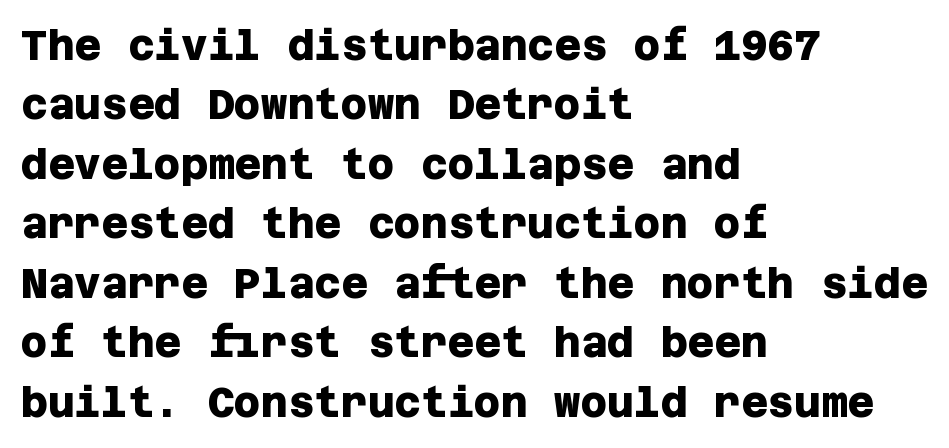
The image shows 41 px heavy sans-serif type; set left-aligned, normal line spacing (1.45x), normal letter spacing, not underlined; low stroke contrast and a large x-height.
